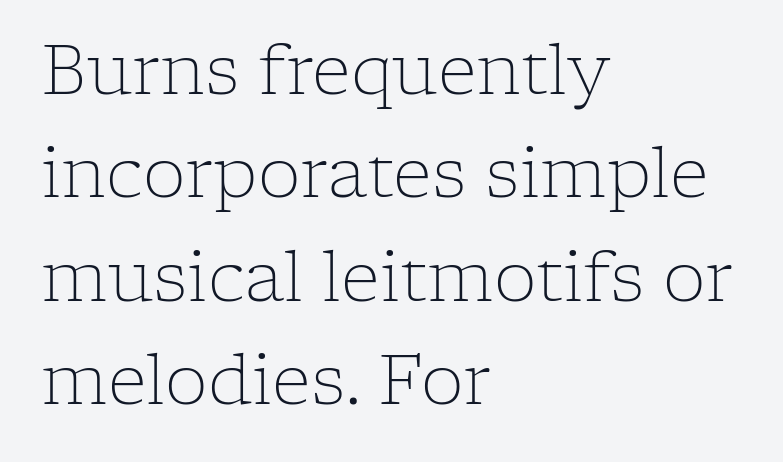
Nope, not italic — everything's standing straight. The font is comparable to plain body text, perhaps lighter. This sample uses plain, unmodified letter spacing. Vertical spacing — default.
